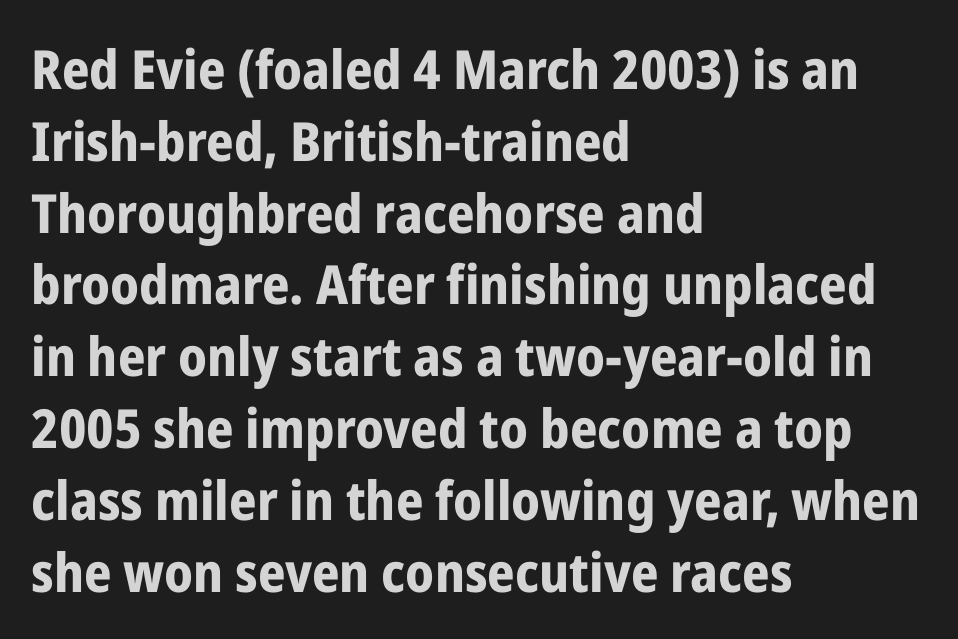
Q: Is the text bold? A: Yes.
Q: Is the text italic (slanted)? A: No, it is upright.
Q: Is the typeface a serif or a sans-serif typeface? A: Sans-serif.
Q: Is the text underlined? A: No.
Q: How is the paragraph aligned? A: Left-aligned.
Q: Is the spacing between letters normal or unusually wide? A: Normal.
Q: Is the spacing between lines tight, normal or loose? A: Normal.
Q: Width (condensed, normal, or wide)? A: Condensed.
Q: Stroke contrast? A: Low.
Q: x-height? A: Medium.
Q: Monospaced? A: No.
